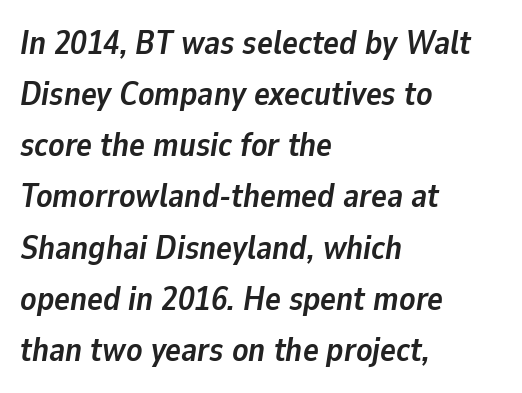
Q: Is the text bold? A: Yes.
Q: Is the text italic (slanted)? A: Yes, it leans right by about 9 degrees.
Q: Is the text underlined? A: No.
Q: How is the paragraph aligned? A: Left-aligned.
Q: Is the spacing between letters normal or unusually wide? A: Normal.
Q: Is the spacing between lines tight, normal or loose? A: Normal.
Q: Width (condensed, normal, or wide)? A: Normal.
Q: Stroke contrast? A: Low.
Q: x-height? A: Medium.
Q: Monospaced? A: No.
